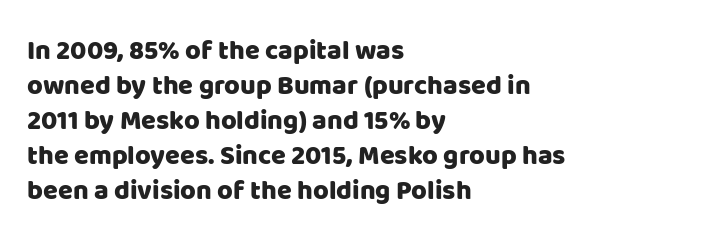
Q: Is the text italic (slanted)? A: No, it is upright.
Q: Is the text underlined? A: No.
Q: How is the paragraph aligned? A: Left-aligned.
Q: Is the spacing between letters normal or unusually wide? A: Normal.
Q: Is the spacing between lines tight, normal or loose? A: Normal.
